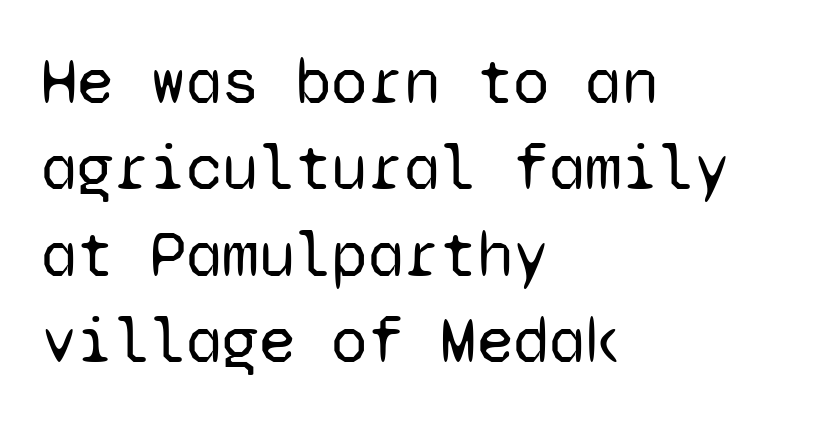
Q: Is the text bold? A: No.
Q: Is the text italic (slanted)? A: No, it is upright.
Q: Is the typeface a serif or a sans-serif typeface? A: Sans-serif.
Q: Is the text underlined? A: No.
Q: How is the paragraph aligned? A: Left-aligned.
Q: Is the spacing between letters normal or unusually wide? A: Normal.
Q: Is the spacing between lines tight, normal or loose? A: Normal.
Q: Width (condensed, normal, or wide)? A: Normal.
Q: Stroke contrast? A: Low.
Q: x-height? A: Medium.
Q: Monospaced? A: Yes.
